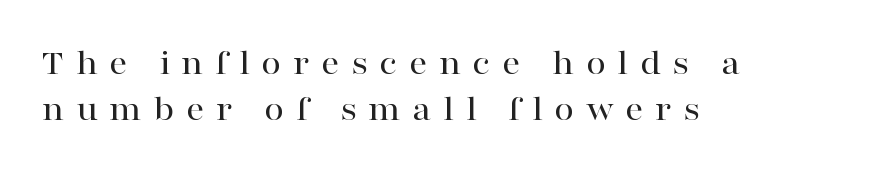
The foot of each line stays bare and open. Students, note that the glyphs here are deliberately spaced far apart. These lines sit exactly where default settings would place them. These lines stack with their left ends in a neat column.
